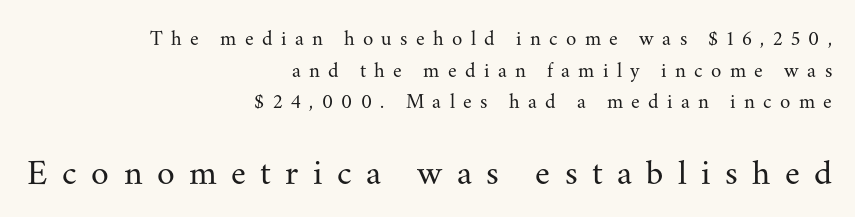
A light-to-regular cut is what we see here. If you squint, the bottom block still reads clearly — it's the larger of the two. Designer's note — italics off, roman on. Here the designer chose a conventional face with non-uniform glyph widths.
